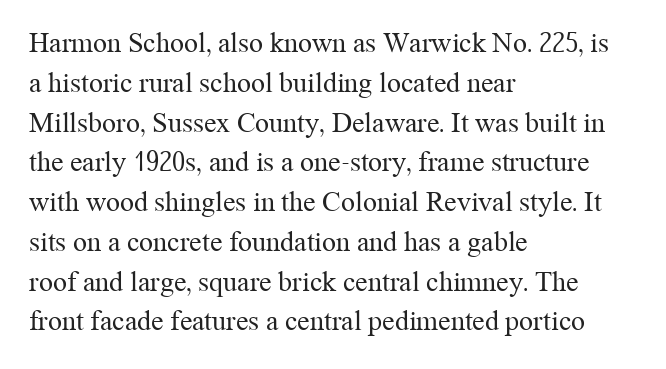
Q: Is the text bold? A: No.
Q: Is the text italic (slanted)? A: No, it is upright.
Q: Is the typeface a serif or a sans-serif typeface? A: Serif.
Q: Is the text underlined? A: No.
Q: How is the paragraph aligned? A: Left-aligned.
Q: Is the spacing between letters normal or unusually wide? A: Normal.
Q: Is the spacing between lines tight, normal or loose? A: Normal.
Q: Width (condensed, normal, or wide)? A: Normal.
Q: Stroke contrast? A: Medium.
Q: x-height? A: Medium.
Q: Monospaced? A: No.
